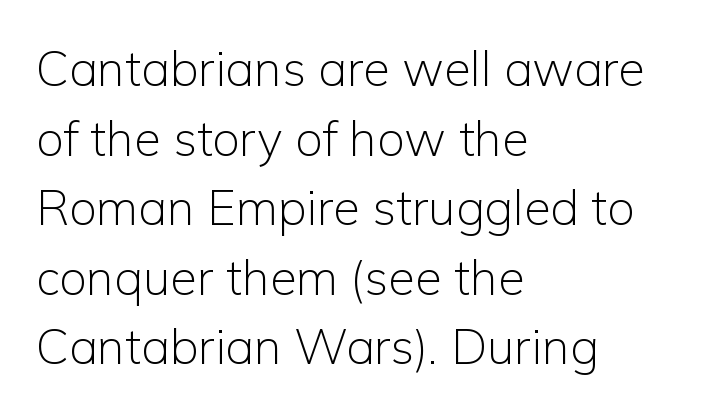
If you drew a line through each stem, it would be perfectly vertical. The vertical gap from one line to the next is medium. Standard letterfit; no display-style spreading of the glyphs. Letterform terminals end flat and unadorned throughout the passage. One-word summary of the alignment: left. Glance below the letters and you will spot only blank space.
